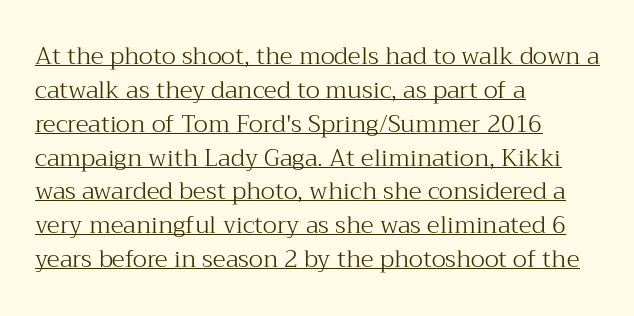
The lettering stays uniformly vertical, giving the passage a roman look. These lines stack with their left ends in a neat column. This rendering features underlined lettering. This block has exactly the height ordinary leading produces. Nobody touched the tracking dial on this one.
